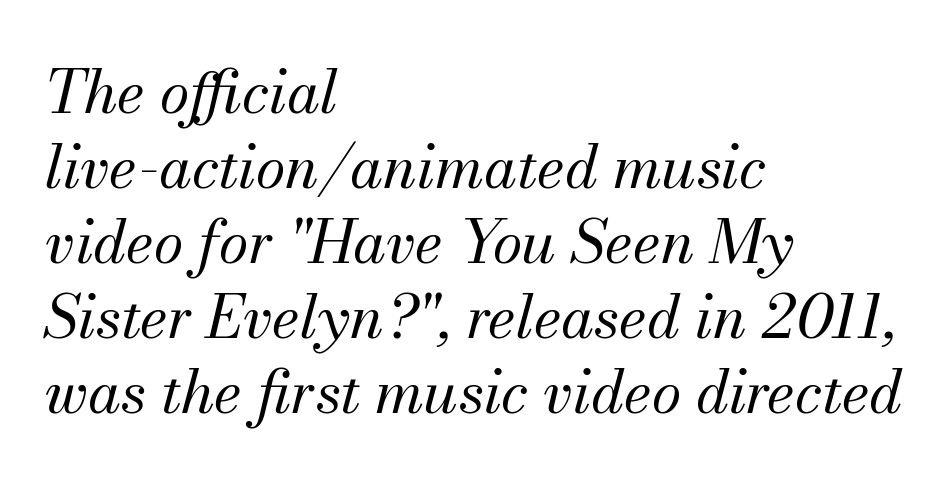
{"serif": "yes", "italic": "yes", "lean": "right", "slant_degrees": 13, "bold": "no", "weight": "regular", "width": "normal", "stroke_contrast": "medium", "x_height": "small", "monospaced": "no", "underline": "no", "align": "left", "line_spacing": "normal", "line_spacing_ratio": 1.25, "letter_spacing": "normal", "letter_spacing_em": 0.0, "glyph_px": 60}
